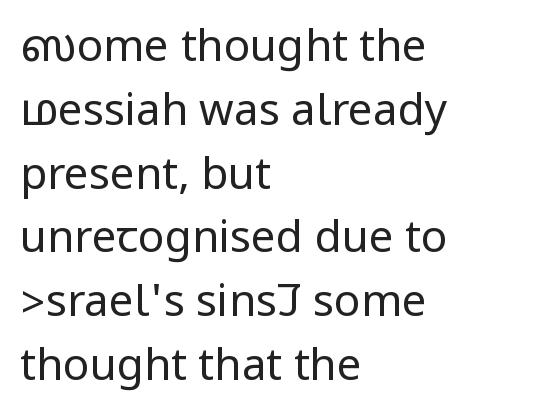
{"serif": "no", "italic": "no", "bold": "no", "weight": "regular", "width": "condensed", "stroke_contrast": "low", "underline": "no", "align": "left", "line_spacing": "normal", "line_spacing_ratio": 1.45, "letter_spacing": "normal", "letter_spacing_em": 0.0, "glyph_px": 44}
